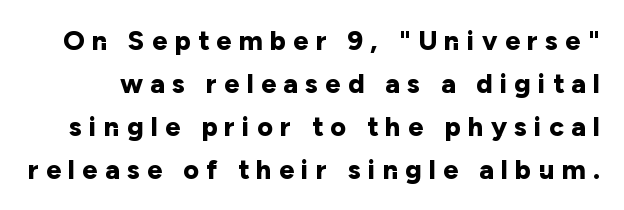
Glance below the letters and you will spot only blank space. Vertical spacing — default. Do the letters lean? They stand straight. What weight is shown? A full bold with thick strokes.
